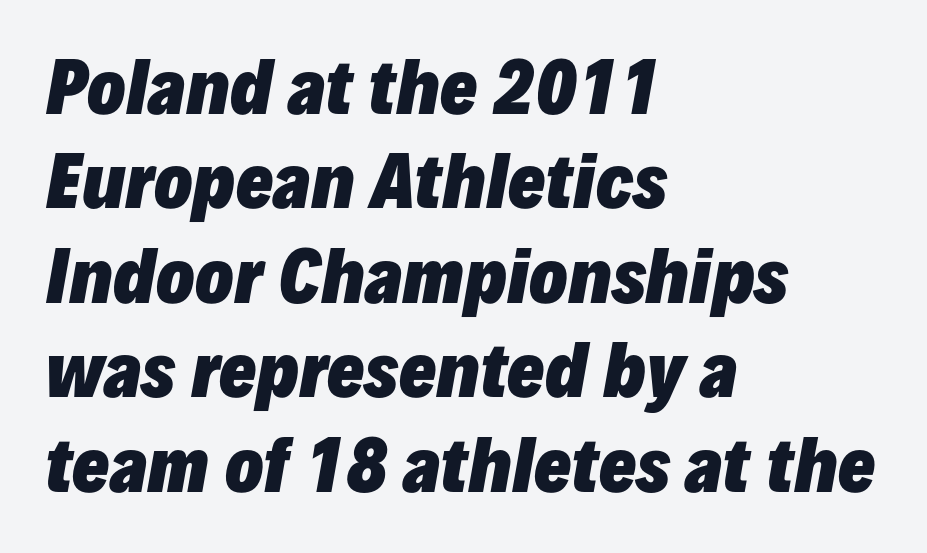
Is there much room between lines? A standard amount, neither cramped nor airy. Honestly, the letter spacing is just normal — you wouldn't notice it. Does the copy run flush right? No — it runs flush left. Notice how the stems are inclined rather than vertical — that's the hallmark of italics. Only glyphs here, with clear space below each row. Looks like regular typesetting: each glyph gets only the width it needs.
